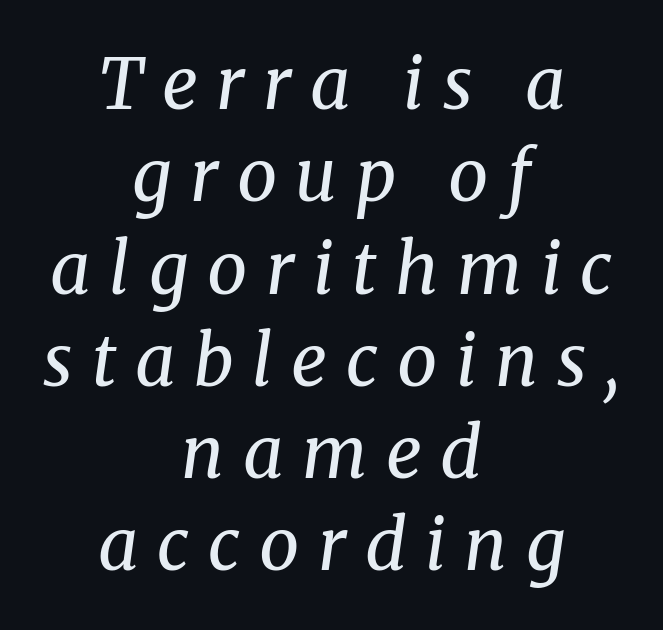
{"serif": "yes", "italic": "yes", "lean": "right", "slant_degrees": 8, "bold": "no", "weight": "regular", "width": "normal", "stroke_contrast": "medium", "x_height": "medium", "monospaced": "no", "underline": "no", "align": "center", "line_spacing": "normal", "line_spacing_ratio": 1.3, "letter_spacing": "wide", "letter_spacing_em": 0.26, "glyph_px": 71}
